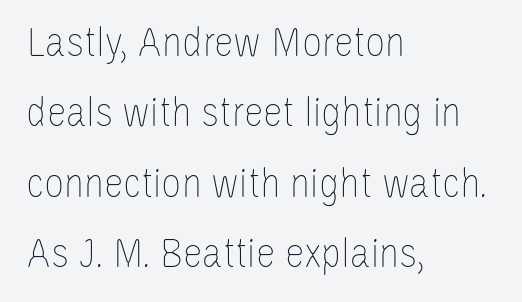
Q: Is the text bold? A: No.
Q: Is the text italic (slanted)? A: No, it is upright.
Q: Is the text underlined? A: No.
Q: How is the paragraph aligned? A: Left-aligned.
Q: Is the spacing between letters normal or unusually wide? A: Normal.
Q: Is the spacing between lines tight, normal or loose? A: Normal.
Q: Width (condensed, normal, or wide)? A: Condensed.
Q: Stroke contrast? A: Low.
Q: x-height? A: Large.
Q: Monospaced? A: No.
